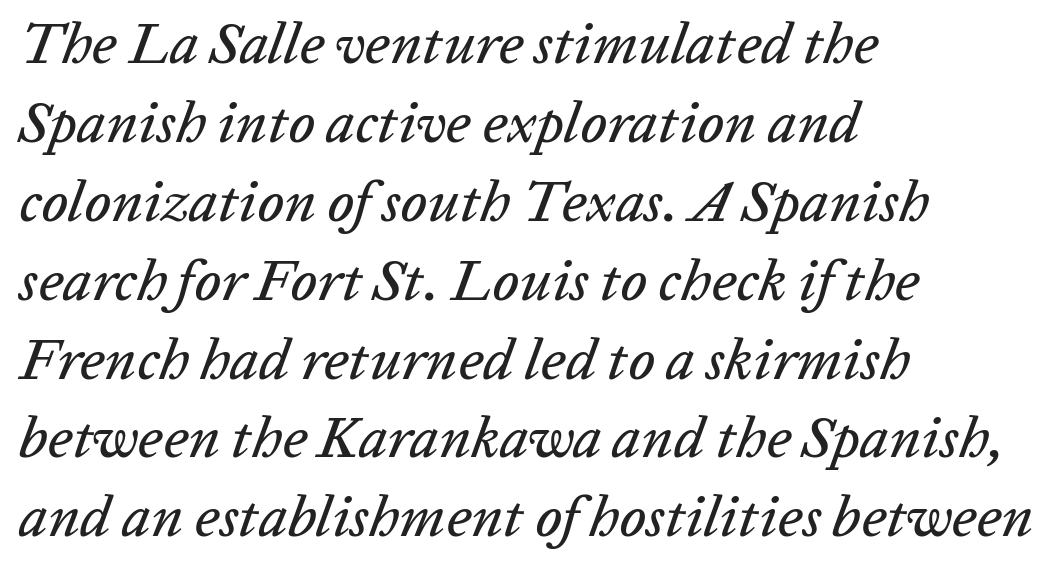
{"italic": "yes", "lean": "right", "slant_degrees": 20, "width": "normal", "stroke_contrast": "low", "x_height": "medium", "monospaced": "no", "underline": "no", "align": "left", "line_spacing": "normal", "line_spacing_ratio": 1.36, "letter_spacing": "normal", "letter_spacing_em": 0.0, "glyph_px": 58}
